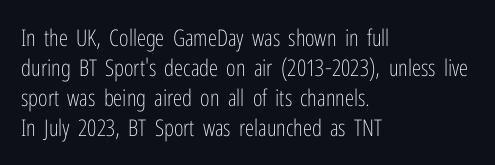
Teacher's note: observe the even left margin — that is flush-left alignment. Does extra space separate the letters? No, they use regular spacing. In terms of posture, this sample is upright. The glyphs are unaccompanied by any horizontal stroke below them. The lines sit at an ordinary, default distance from one another.
